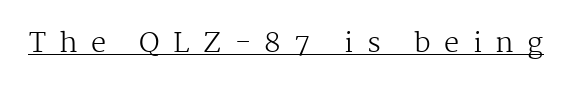
Q: Is the text bold? A: No.
Q: Is the text italic (slanted)? A: No, it is upright.
Q: Is the text underlined? A: Yes.
Q: Is the spacing between letters normal or unusually wide? A: Unusually wide.
